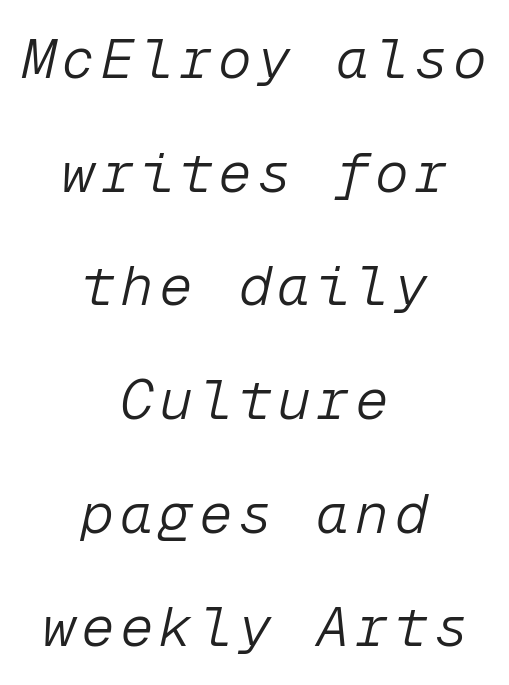
Q: Is the text bold? A: No.
Q: Is the text italic (slanted)? A: Yes, it leans right by about 12 degrees.
Q: Is the text underlined? A: No.
Q: How is the paragraph aligned? A: Centered.
Q: Is the spacing between lines tight, normal or loose? A: Loose.
Q: Width (condensed, normal, or wide)? A: Normal.
Q: Stroke contrast? A: Low.
Q: x-height? A: Medium.
Q: Monospaced? A: Yes.
